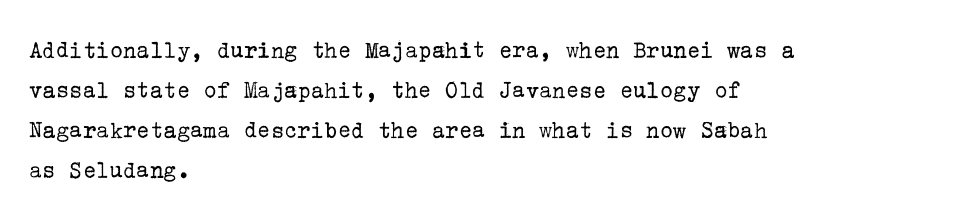
The image shows 25 px text type, upright; set left-aligned, normal line spacing (1.6x), normal letter spacing, not underlined.
